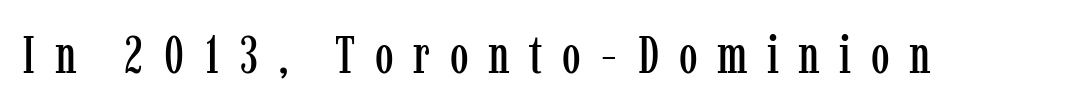
Q: Is the text italic (slanted)? A: No, it is upright.
Q: Is the typeface a serif or a sans-serif typeface? A: Serif.
Q: Is the text underlined? A: No.
Q: Is the spacing between letters normal or unusually wide? A: Unusually wide.
Q: Width (condensed, normal, or wide)? A: Condensed.
Q: Stroke contrast? A: Low.
Q: x-height? A: Medium.
Q: Monospaced? A: No.
